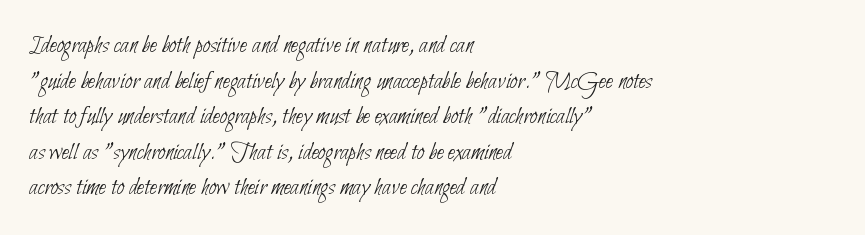
{"bold": "no", "underline": "no", "align": "left", "line_spacing": "normal", "line_spacing_ratio": 1.37, "letter_spacing": "normal", "letter_spacing_em": 0.0, "glyph_px": 26}
